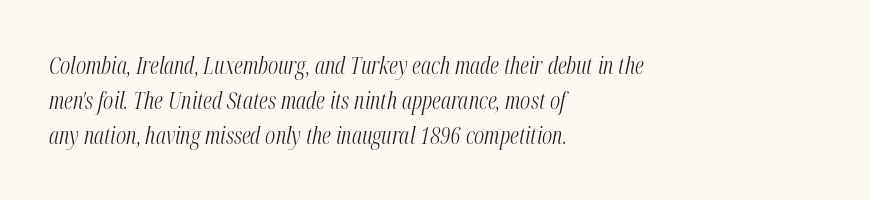
Q: Is the text bold? A: No.
Q: Is the text italic (slanted)? A: Yes, it leans right by about 12 degrees.
Q: Is the text underlined? A: No.
Q: How is the paragraph aligned? A: Left-aligned.
Q: Is the spacing between letters normal or unusually wide? A: Normal.
Q: Is the spacing between lines tight, normal or loose? A: Normal.
